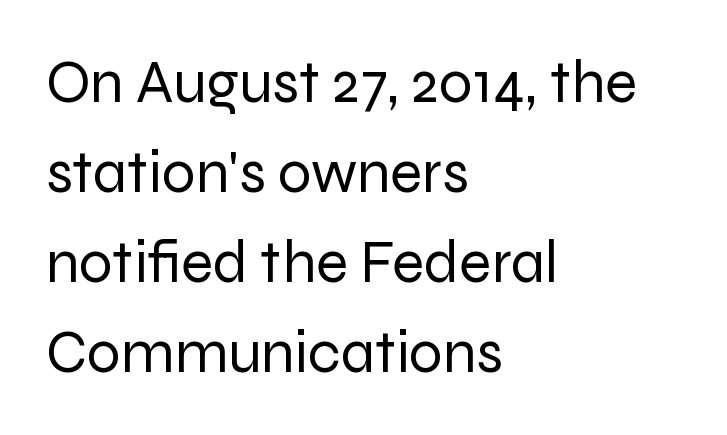
Q: Is the text bold? A: No.
Q: Is the text italic (slanted)? A: No, it is upright.
Q: Is the typeface a serif or a sans-serif typeface? A: Sans-serif.
Q: Is the text underlined? A: No.
Q: How is the paragraph aligned? A: Left-aligned.
Q: Is the spacing between letters normal or unusually wide? A: Normal.
Q: Is the spacing between lines tight, normal or loose? A: Normal.
Q: Width (condensed, normal, or wide)? A: Normal.
Q: Stroke contrast? A: Low.
Q: x-height? A: Medium.
Q: Monospaced? A: No.
